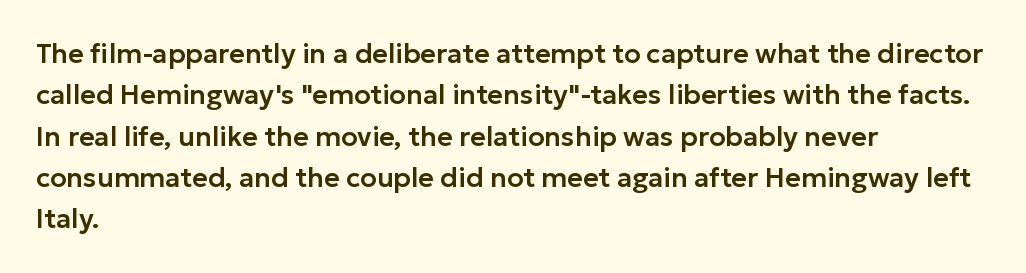
Successive baselines arrive at the customary interval. Short and long lines alike share a common starting point at left. Italic: no, the glyphs are upright roman. Short note: letters normally spaced. Quick note: underline off.
